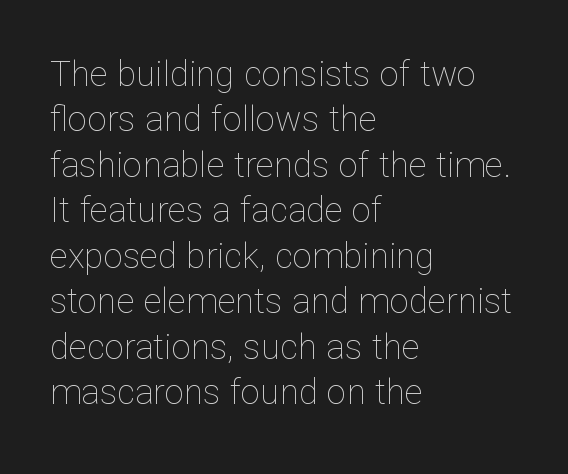
The image shows 35 px thin type, upright; set left-aligned, normal line spacing (1.3x), normal letter spacing, not underlined; low stroke contrast and a medium x-height.
